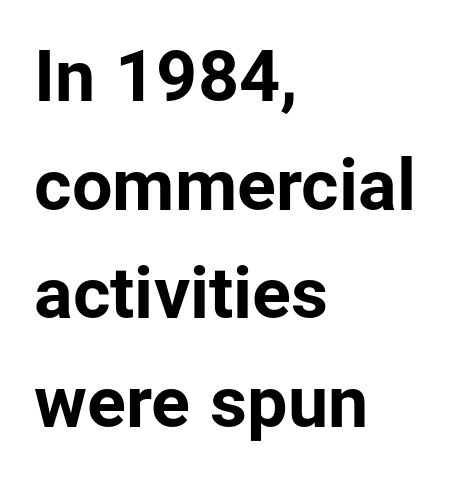
The image shows 72 px bold sans-serif type, upright; set left-aligned, normal line spacing (1.51x), normal letter spacing, not underlined; low stroke contrast and a medium x-height.
